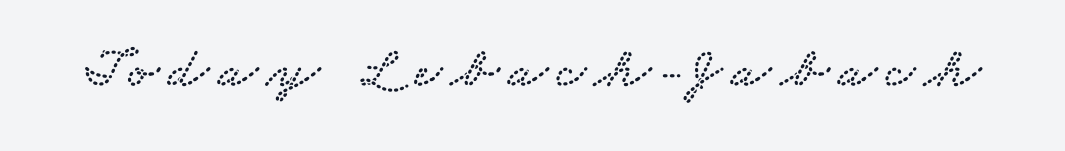
{"width": "wide", "stroke_contrast": "low", "x_height": "small", "monospaced": "no", "underline": "no", "glyph_px": 58}
